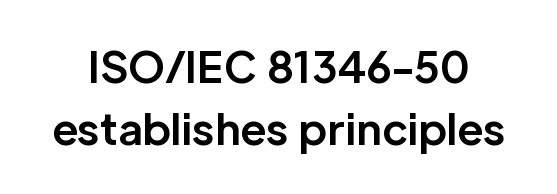
The image shows 42 px bold sans-serif type, upright; set normal line spacing (1.48x), normal letter spacing, not underlined; low stroke contrast and a medium x-height.
